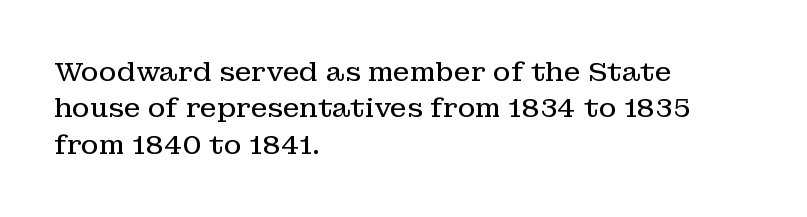
Upright lettering throughout. Reading down the column, the eye jumps a familiar distance to each next line. The typesetting does not lean heavy: it is not bold. Horizontal alignment here is leftward, the default for most running prose. The space directly below the letters is spotless. Glyph-to-glyph distance matches everyday printed text.
